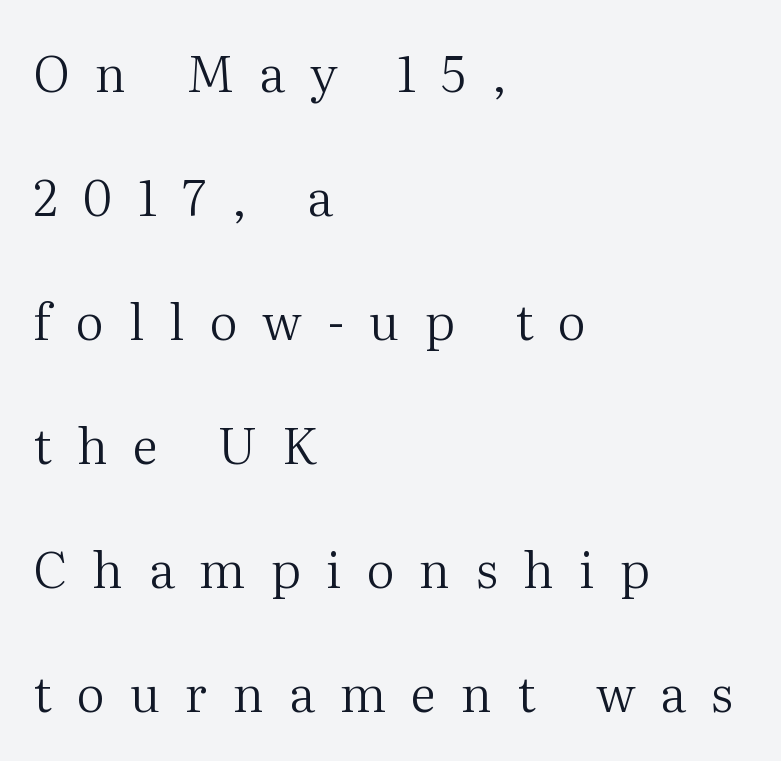
Q: Is the text bold? A: No.
Q: Is the text italic (slanted)? A: No, it is upright.
Q: Is the typeface a serif or a sans-serif typeface? A: Serif.
Q: Is the text underlined? A: No.
Q: How is the paragraph aligned? A: Left-aligned.
Q: Is the spacing between letters normal or unusually wide? A: Unusually wide.
Q: Is the spacing between lines tight, normal or loose? A: Loose.
Q: Width (condensed, normal, or wide)? A: Normal.
Q: Stroke contrast? A: Medium.
Q: x-height? A: Medium.
Q: Monospaced? A: No.
